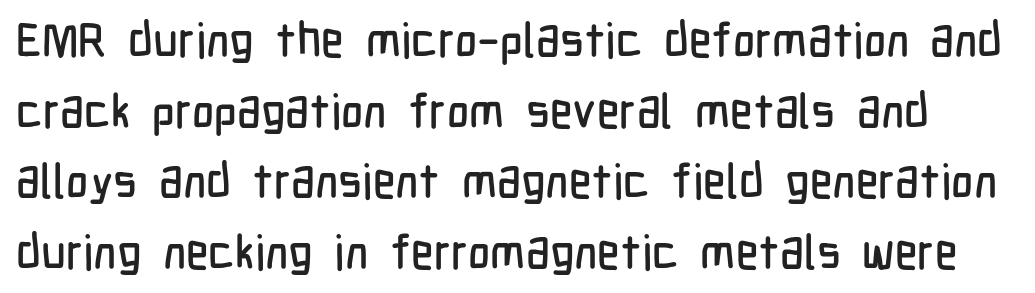
Inter-character spacing is left at the font's built-in metrics. The lines sit at an ordinary, default distance from one another. These lines were composed using upright roman letters. Clear beneath every line of the passage.
